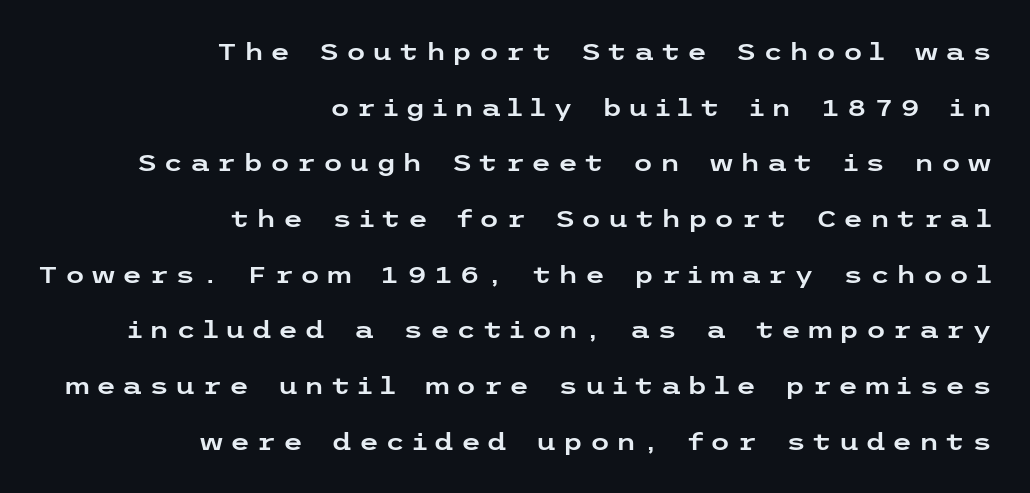
The image shows 23 px text type, upright; set right-aligned, loose line spacing (2.42x), unusually wide letter spacing (+0.28 em), not underlined.
